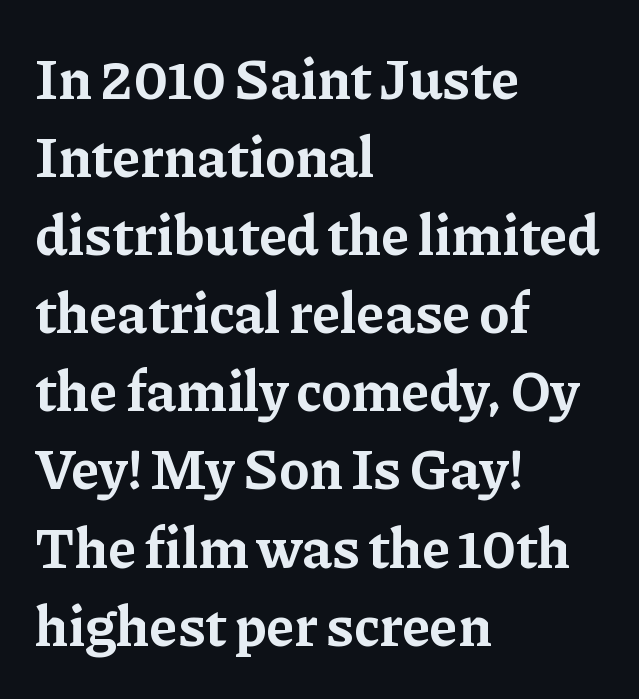
Q: Is the text bold? A: Yes.
Q: Is the text italic (slanted)? A: No, it is upright.
Q: Is the typeface a serif or a sans-serif typeface? A: Serif.
Q: Is the text underlined? A: No.
Q: How is the paragraph aligned? A: Left-aligned.
Q: Is the spacing between letters normal or unusually wide? A: Normal.
Q: Is the spacing between lines tight, normal or loose? A: Normal.
Q: Width (condensed, normal, or wide)? A: Normal.
Q: Stroke contrast? A: Low.
Q: x-height? A: Medium.
Q: Monospaced? A: No.
